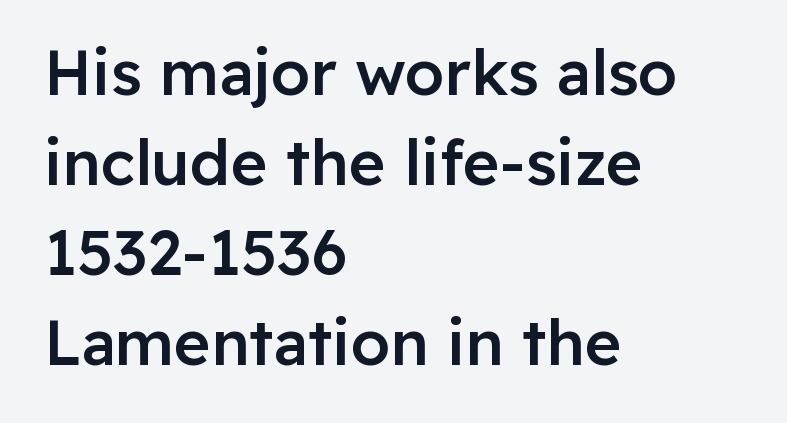
{"serif": "no", "italic": "no", "bold": "semi", "weight": "semibold", "width": "normal", "stroke_contrast": "low", "x_height": "medium", "monospaced": "no", "underline": "no", "align": "left", "line_spacing": "normal", "line_spacing_ratio": 1.43, "letter_spacing": "normal", "letter_spacing_em": 0.0, "glyph_px": 63}
